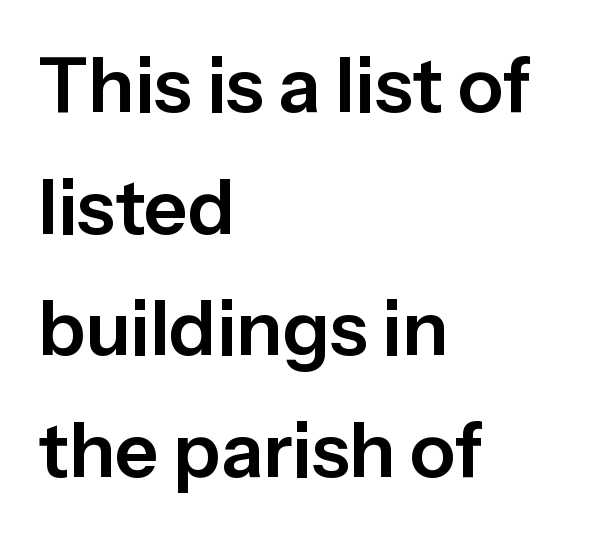
Between one letter and the next there's only the usual sliver of space. These lines were composed using upright roman letters. Regarding serifs, this sample does without them. These lines sit exactly where default settings would place them. The space beneath each line is pristine and unruled.
